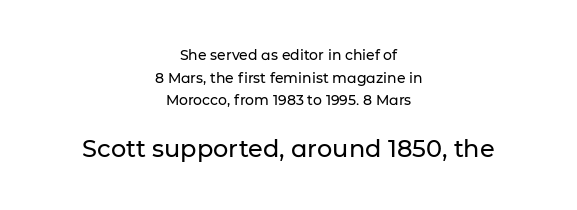
{"italic": "no", "underline": "no", "align": "center", "line_spacing": "normal", "line_spacing_ratio": 1.61, "letter_spacing": "normal", "letter_spacing_em": 0.0, "larger_block": "second", "size_ratio": 1.71, "glyph_px": 24}
